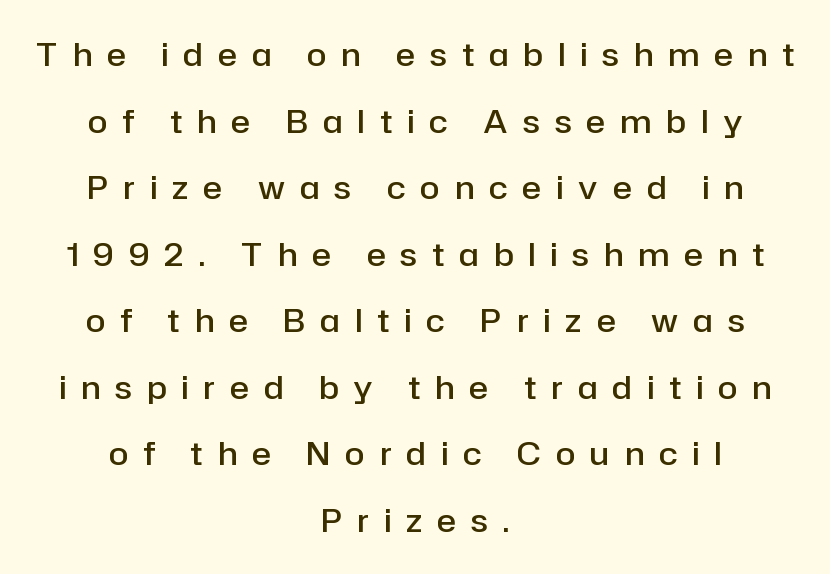
The image shows 32 px semibold sans-serif type, upright; set centered, loose line spacing (2.08x), unusually wide letter spacing (+0.47 em), not underlined; low stroke contrast and a medium x-height.
